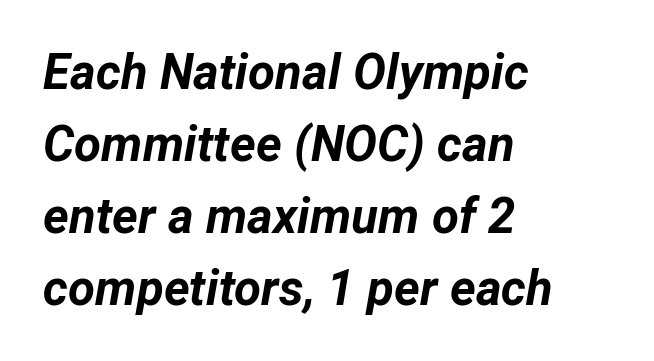
Q: Is the text bold? A: Yes.
Q: Is the text italic (slanted)? A: Yes, it leans right by about 12 degrees.
Q: Is the text underlined? A: No.
Q: How is the paragraph aligned? A: Left-aligned.
Q: Is the spacing between letters normal or unusually wide? A: Normal.
Q: Is the spacing between lines tight, normal or loose? A: Normal.
Q: Width (condensed, normal, or wide)? A: Normal.
Q: Stroke contrast? A: Low.
Q: x-height? A: Medium.
Q: Monospaced? A: No.
